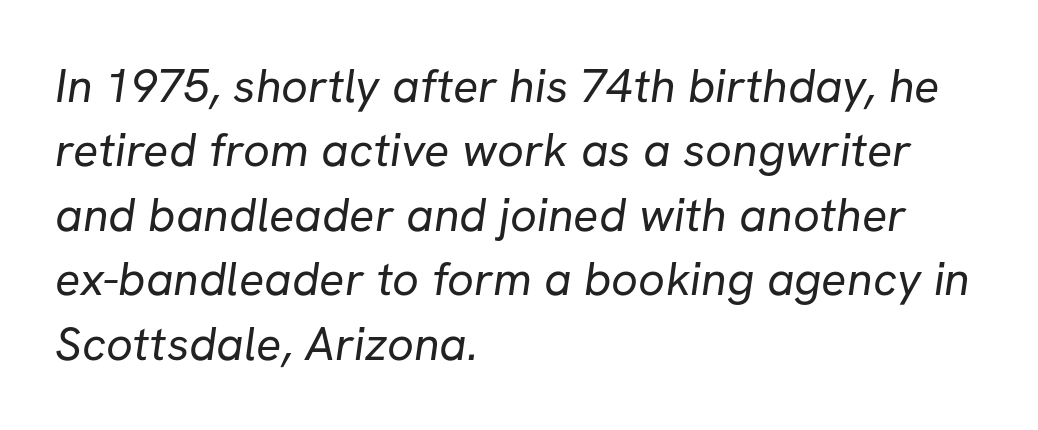
Q: Is the text bold? A: No.
Q: Is the typeface a serif or a sans-serif typeface? A: Sans-serif.
Q: Is the text underlined? A: No.
Q: How is the paragraph aligned? A: Left-aligned.
Q: Is the spacing between letters normal or unusually wide? A: Normal.
Q: Is the spacing between lines tight, normal or loose? A: Normal.
Q: Width (condensed, normal, or wide)? A: Normal.
Q: Stroke contrast? A: Low.
Q: x-height? A: Medium.
Q: Monospaced? A: No.
